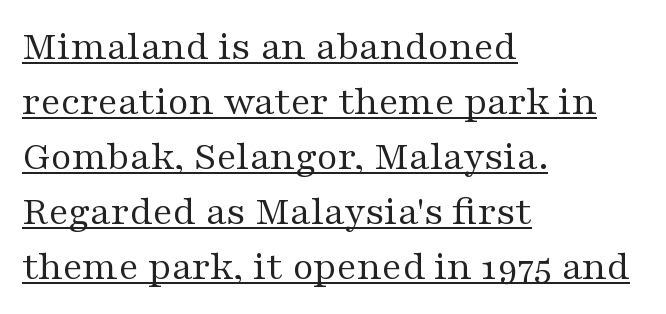
{"serif": "yes", "italic": "no", "bold": "no", "weight": "regular", "width": "wide", "stroke_contrast": "medium", "x_height": "medium", "monospaced": "no", "underline": "yes", "align": "left", "line_spacing": "normal", "line_spacing_ratio": 1.34, "letter_spacing": "normal", "letter_spacing_em": 0.0, "glyph_px": 41}
